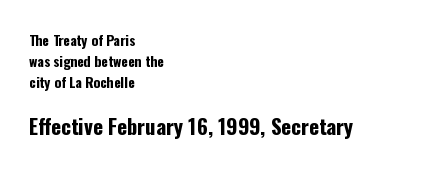
{"italic": "no", "bold": "yes", "underline": "no", "align": "left", "line_spacing": "normal", "line_spacing_ratio": 1.5, "letter_spacing": "normal", "letter_spacing_em": 0.0, "larger_block": "second", "size_ratio": 1.5, "glyph_px": 21}
